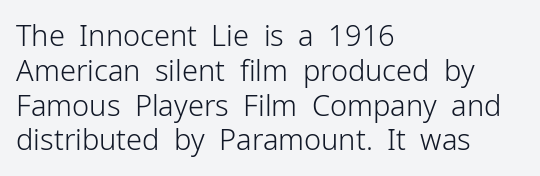
The image shows 29 px light sans-serif type, upright; set left-aligned, line spacing 1.2x, normal letter spacing, not underlined; low stroke contrast and a medium x-height.
